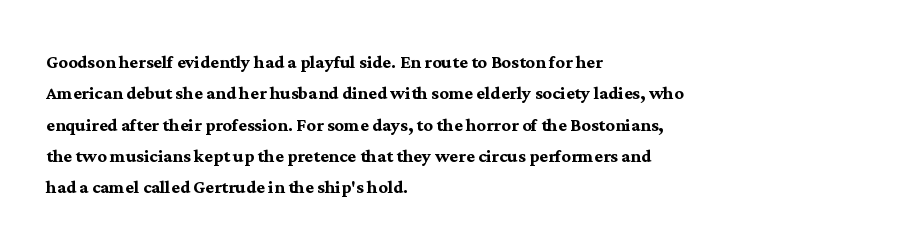
{"italic": "no", "bold": "yes", "underline": "no", "align": "left", "line_spacing": "normal", "line_spacing_ratio": 1.36, "letter_spacing": "normal", "letter_spacing_em": 0.0, "glyph_px": 23}
